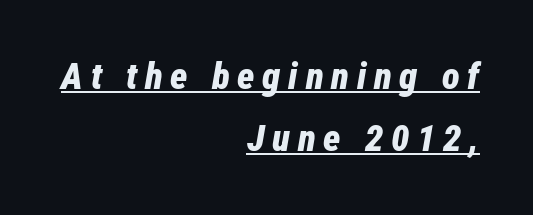
Caption: bold face, heavy strokes. The specimen includes a rule beneath the text block's lines. Character widths vary here, with narrow letters taking less room than wide ones. Layout note: lines flush right. The rendering applies a slant to the glyphs. Vertical spacing — default.
